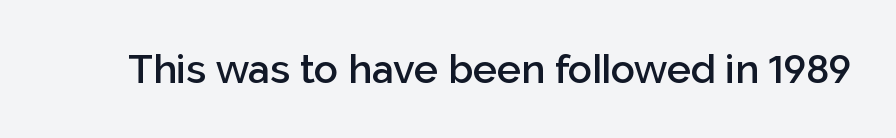
The image shows 40 px semibold sans-serif type, upright; set normal letter spacing, not underlined; low stroke contrast and a medium x-height.
